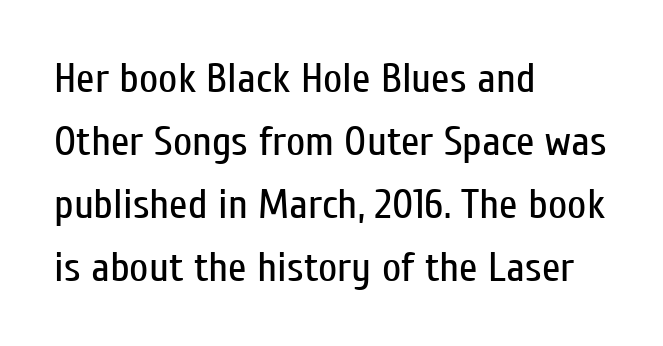
Compared with a typical body face, this is equally light or lighter still. This is the regular roman posture of the typeface. Underlining? Definitely not there. Horizontal bands of white between lines are of average thickness.
